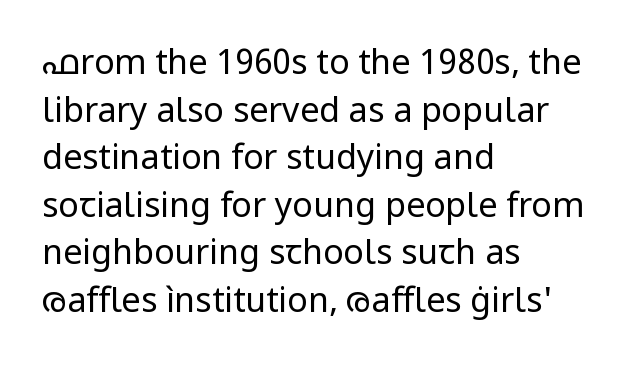
The image shows 34 px regular-weight sans-serif type, upright; set left-aligned, normal line spacing (1.4x), normal letter spacing, not underlined; low stroke contrast and a medium x-height.
